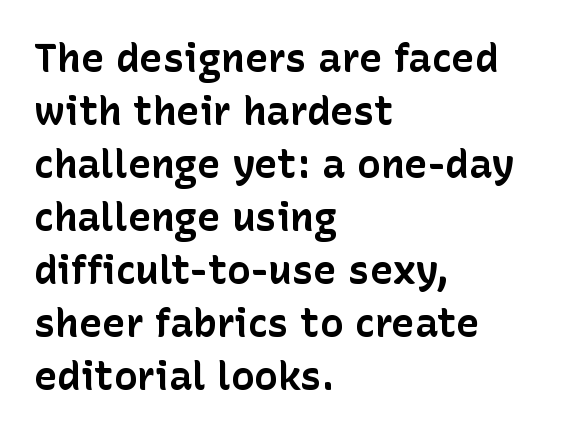
The image shows 39 px bold sans-serif type, upright; set left-aligned, normal line spacing (1.36x), normal letter spacing, not underlined; low stroke contrast and a medium x-height.
